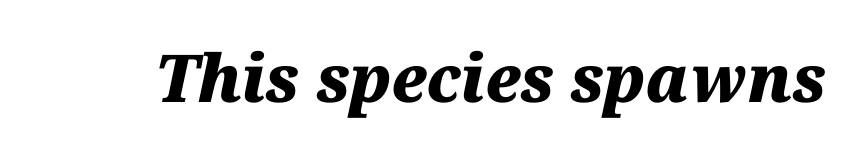
{"italic": "yes", "lean": "right", "slant_degrees": 12, "bold": "yes", "weight": "heavy", "width": "normal", "stroke_contrast": "medium", "x_height": "medium", "monospaced": "no", "underline": "no", "letter_spacing": "normal", "letter_spacing_em": 0.0, "glyph_px": 66}
